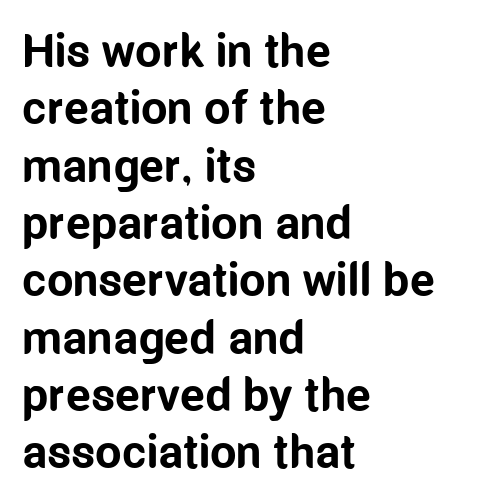
{"serif": "no", "italic": "no", "bold": "yes", "weight": "bold", "width": "condensed", "stroke_contrast": "low", "x_height": "medium", "monospaced": "no", "underline": "no", "align": "left", "line_spacing_ratio": 1.22, "letter_spacing": "normal", "letter_spacing_em": 0.0, "glyph_px": 47}
